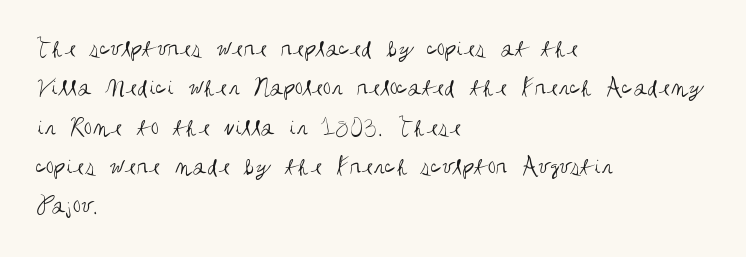
The image shows 26 px text type; set left-aligned, normal line spacing (1.51x), normal letter spacing, not underlined.
